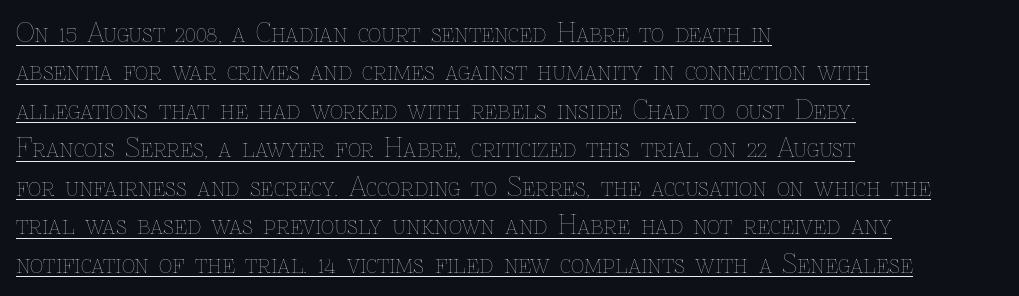
{"italic": "no", "bold": "no", "underline": "yes", "align": "left", "line_spacing": "normal", "line_spacing_ratio": 1.48, "letter_spacing": "normal", "letter_spacing_em": 0.0, "glyph_px": 26}
